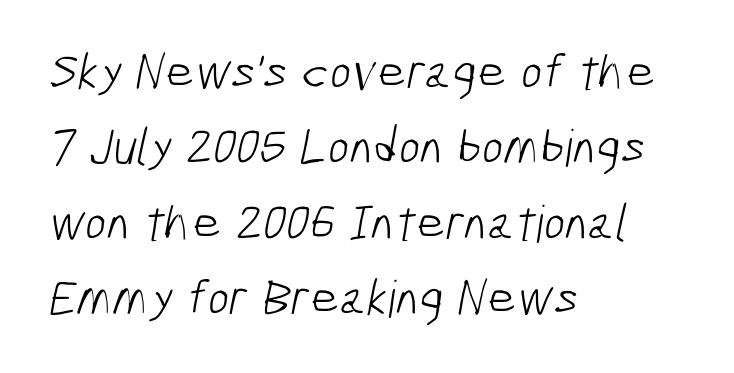
The image shows 51 px light, condensed sans-serif type; set left-aligned, normal line spacing (1.48x), normal letter spacing, not underlined; low stroke contrast and a medium x-height.
